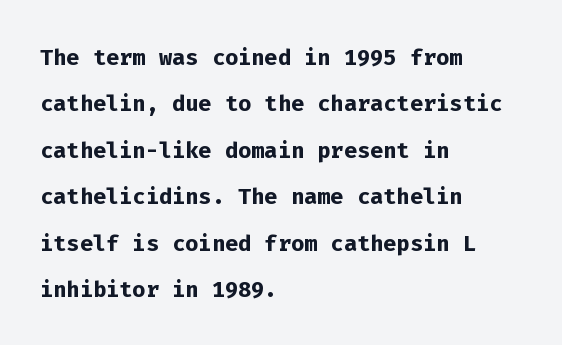
Q: Is the text bold? A: Yes.
Q: Is the text italic (slanted)? A: No, it is upright.
Q: Is the typeface a serif or a sans-serif typeface? A: Sans-serif.
Q: Is the text underlined? A: No.
Q: How is the paragraph aligned? A: Left-aligned.
Q: Is the spacing between letters normal or unusually wide? A: Normal.
Q: Is the spacing between lines tight, normal or loose? A: Normal.
Q: Width (condensed, normal, or wide)? A: Normal.
Q: Stroke contrast? A: Low.
Q: x-height? A: Medium.
Q: Monospaced? A: Yes.
